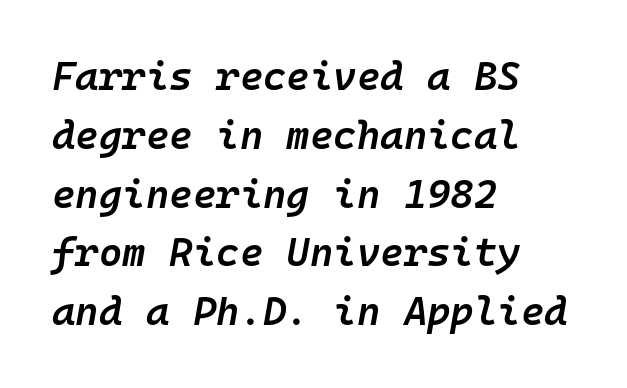
Has an underline been added? It has not. Short note: letters normally spaced. Do the characters align in a grid? Yes, the font is monospaced. Semibold letterforms, between regular and bold.
